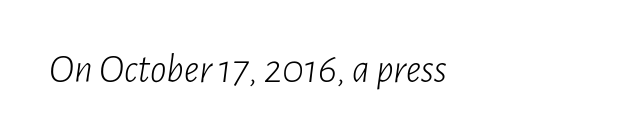
The image shows 41 px light, condensed type, italic (leaning right); set normal letter spacing, not underlined; low stroke contrast and a medium x-height.
